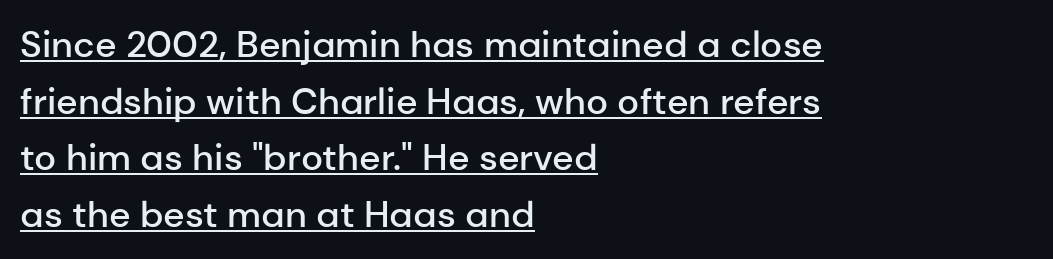
The image shows 37 px semibold sans-serif type, upright; set left-aligned, normal line spacing (1.53x), normal letter spacing, underlined; low stroke contrast and a medium x-height.
